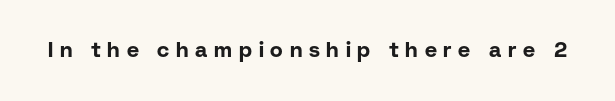
Honestly, the letter spacing is so wide it's the main thing you notice. The axis of the letterforms is exactly vertical. Only glyphs here, with clear space below each row. Students, this is bold: see how much ink each stroke carries.
